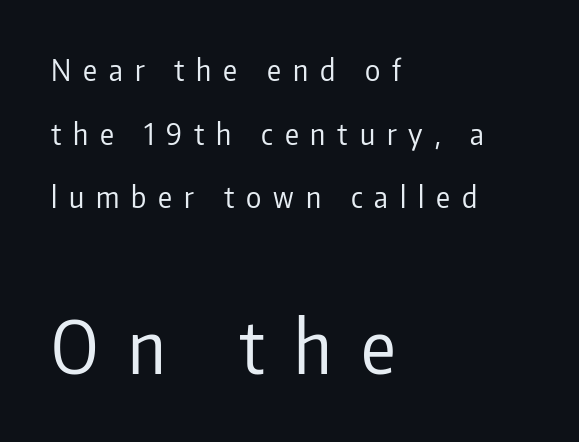
{"serif": "no", "italic": "no", "bold": "no", "weight": "regular", "width": "condensed", "stroke_contrast": "low", "x_height": "medium", "monospaced": "no", "underline": "no", "align": "left", "line_spacing": "loose", "line_spacing_ratio": 2.19, "letter_spacing": "wide", "letter_spacing_em": 0.41, "larger_block": "second", "size_ratio": 2.48, "glyph_px": 72}
